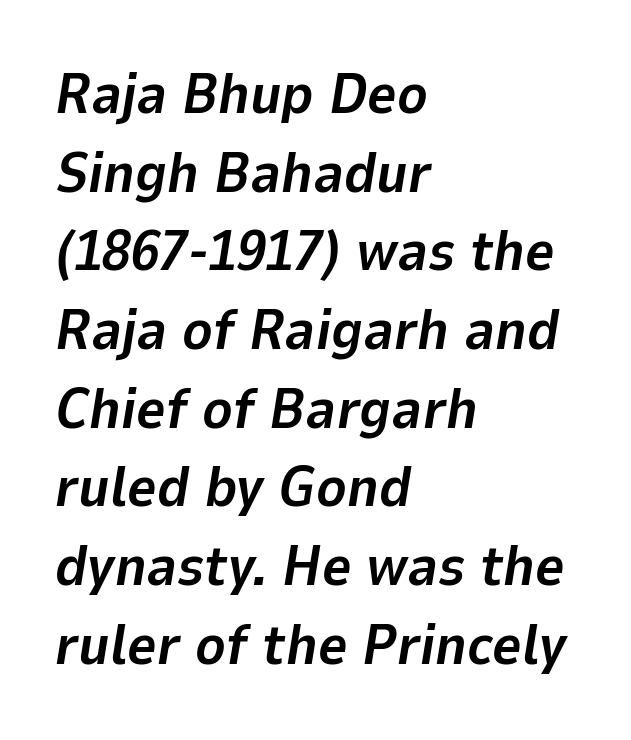
Q: Is the text bold? A: Yes.
Q: Is the text italic (slanted)? A: Yes, it leans right by about 9 degrees.
Q: Is the text underlined? A: No.
Q: How is the paragraph aligned? A: Left-aligned.
Q: Is the spacing between letters normal or unusually wide? A: Normal.
Q: Is the spacing between lines tight, normal or loose? A: Normal.
Q: Width (condensed, normal, or wide)? A: Normal.
Q: Stroke contrast? A: Low.
Q: x-height? A: Medium.
Q: Monospaced? A: No.
